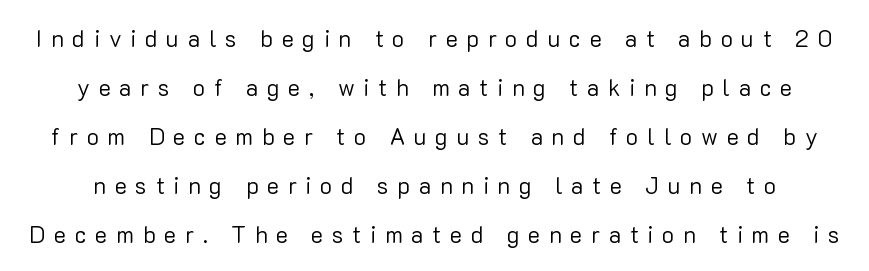
The image shows 23 px text type, upright; set loose line spacing (2.13x), unusually wide letter spacing (+0.38 em), not underlined.
